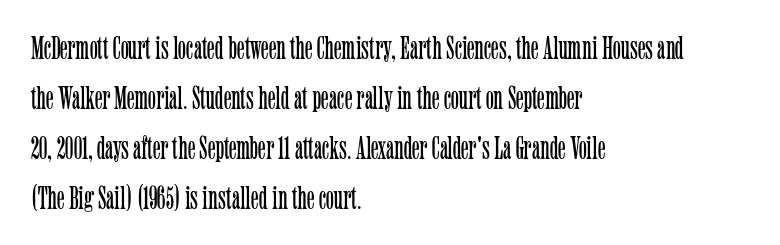
The letters stand upright; this is a roman face. Layout note: lines flush left. Clear beneath every line of the passage. Compared with typical body copy, the letter spacing here is the same. Vertical stems look standard width or narrower in stroke.
